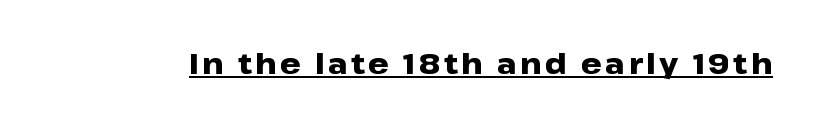
Designer's note — italics off, roman on. Character widths vary here, with narrow letters taking less room than wide ones. To sum up the face: it is a sans, with no serifs. These characters rest on top of a visible drawn line. Set as a true bold cut, around the 700 mark.
